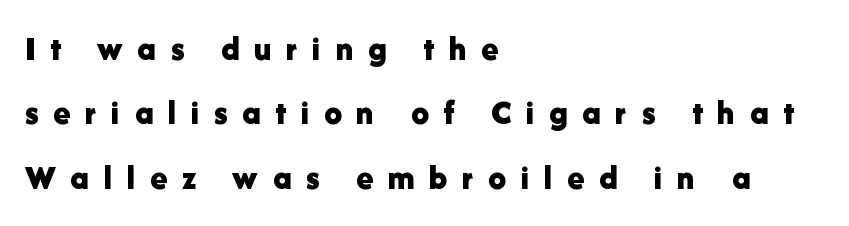
The letters stand straight up with perfectly vertical stems. Varying glyph widths throughout — classic text-font behaviour. Are there feet on the stems? There aren't — it's a sans. Caption: multi-line text, flush left, ragged right.
